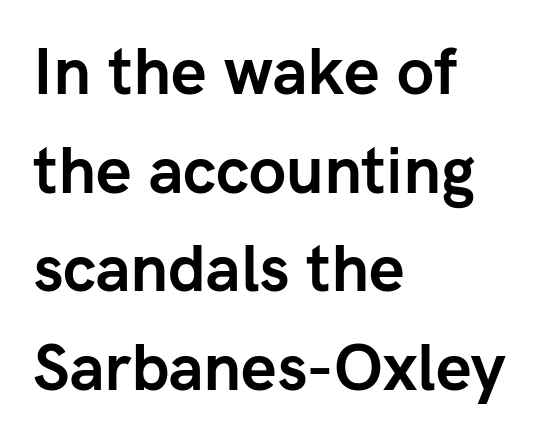
{"serif": "no", "italic": "no", "bold": "yes", "weight": "semibold", "width": "normal", "stroke_contrast": "low", "x_height": "medium", "monospaced": "no", "underline": "no", "align": "left", "line_spacing": "normal", "line_spacing_ratio": 1.54, "letter_spacing": "normal", "letter_spacing_em": 0.0, "glyph_px": 64}
